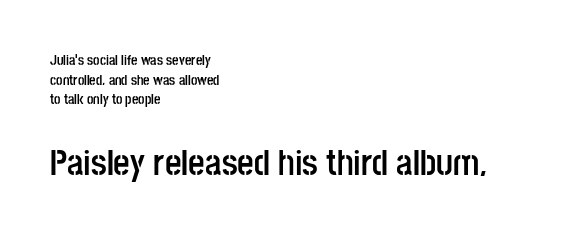
{"serif": "no", "italic": "no", "bold": "yes", "weight": "semibold", "width": "condensed", "stroke_contrast": "low", "x_height": "large", "monospaced": "no", "underline": "no", "align": "left", "line_spacing": "normal", "line_spacing_ratio": 1.41, "letter_spacing": "normal", "letter_spacing_em": 0.0, "larger_block": "second", "size_ratio": 2.57, "glyph_px": 36}
